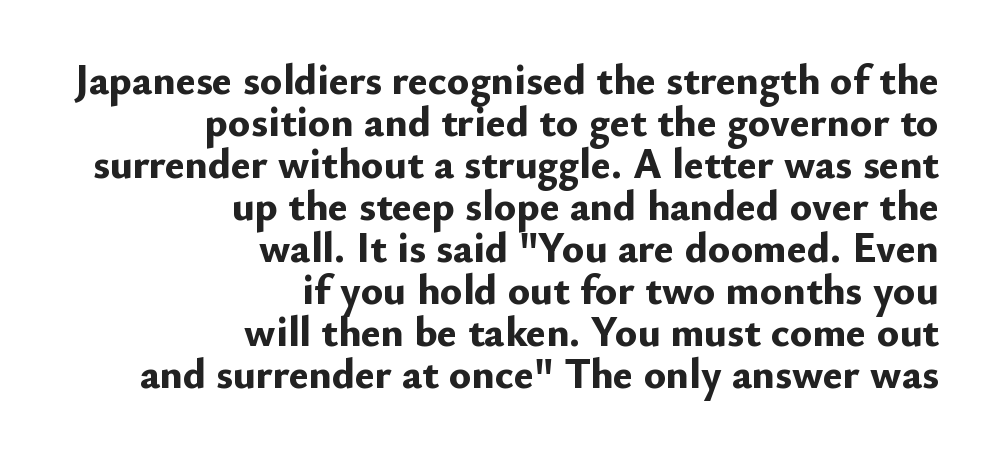
Q: Is the text bold? A: Yes.
Q: Is the text italic (slanted)? A: No, it is upright.
Q: Is the typeface a serif or a sans-serif typeface? A: Sans-serif.
Q: Is the text underlined? A: No.
Q: How is the paragraph aligned? A: Right-aligned.
Q: Is the spacing between letters normal or unusually wide? A: Normal.
Q: Is the spacing between lines tight, normal or loose? A: Tight.
Q: Width (condensed, normal, or wide)? A: Normal.
Q: Stroke contrast? A: Low.
Q: x-height? A: Small.
Q: Monospaced? A: No.
